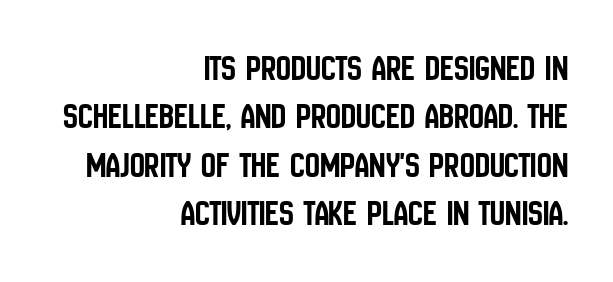
Summary of vertical rhythm: regular, with standard interline spacing. Spacing verdict: proportional, widths tailored to each character. No extra tracking has been applied to these lines. The glyphs in this specimen are sans serif. This is roman type, the default non-slanted kind. The space directly below the letters is spotless.
